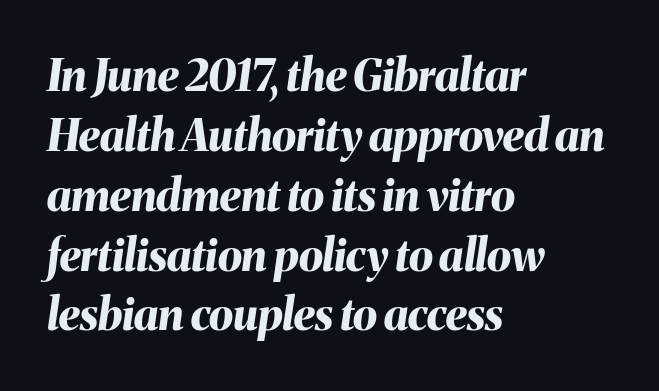
The image shows 44 px bold type, italic (leaning right); set left-aligned, normal line spacing (1.36x), normal letter spacing, not underlined; medium stroke contrast and a medium x-height.
